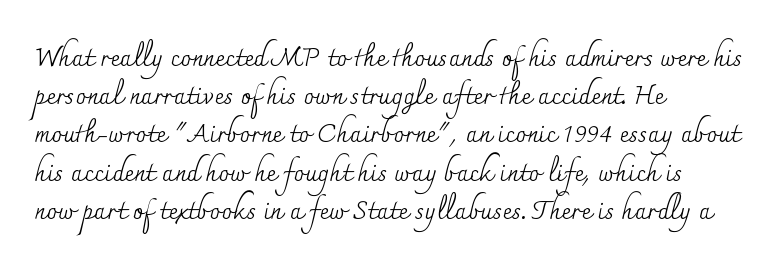
The vertical gap from one line to the next is medium. Quick note: underline off. The characters are drawn with everyday or finer stroke widths. Caption: multi-line text, flush left, ragged right.
